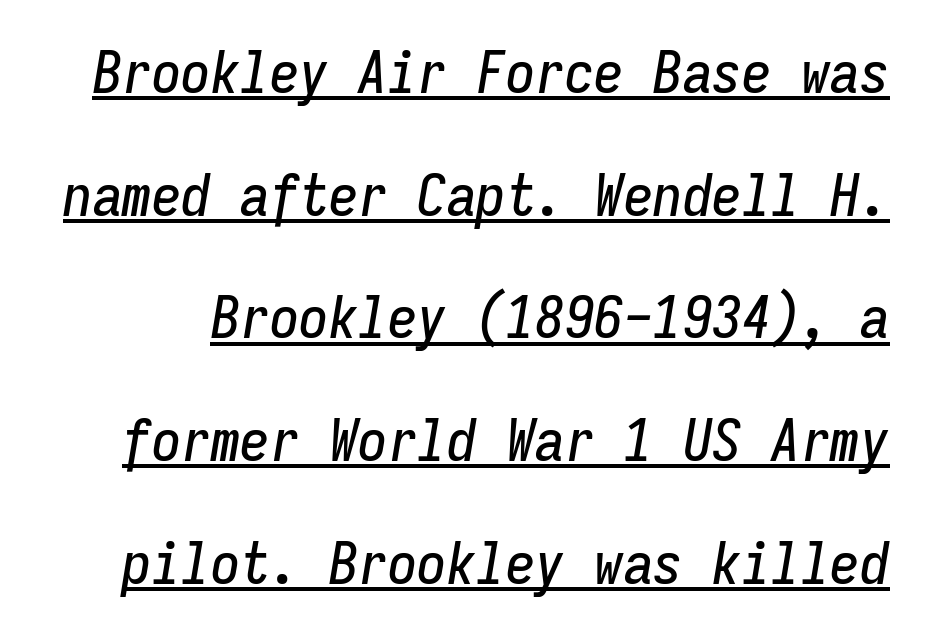
Q: Is the text italic (slanted)? A: Yes, it leans right by about 9 degrees.
Q: Is the text underlined? A: Yes.
Q: Is the spacing between letters normal or unusually wide? A: Normal.
Q: Is the spacing between lines tight, normal or loose? A: Loose.
Q: Width (condensed, normal, or wide)? A: Condensed.
Q: Stroke contrast? A: Low.
Q: x-height? A: Medium.
Q: Monospaced? A: Yes.
